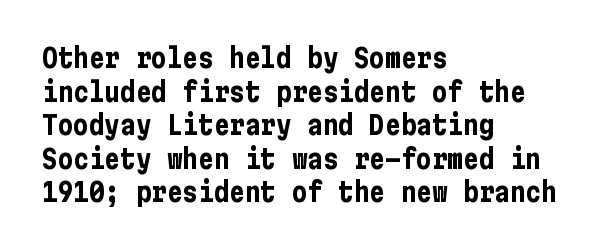
{"italic": "no", "bold": "yes", "underline": "no", "align": "left", "line_spacing": "normal", "line_spacing_ratio": 1.29, "letter_spacing": "normal", "letter_spacing_em": 0.0, "glyph_px": 26}
